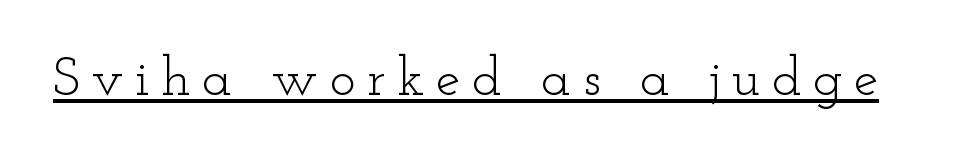
{"serif": "yes", "italic": "no", "bold": "no", "weight": "light", "width": "wide", "stroke_contrast": "low", "x_height": "small", "monospaced": "no", "underline": "yes", "letter_spacing": "wide", "letter_spacing_em": 0.21, "glyph_px": 55}
